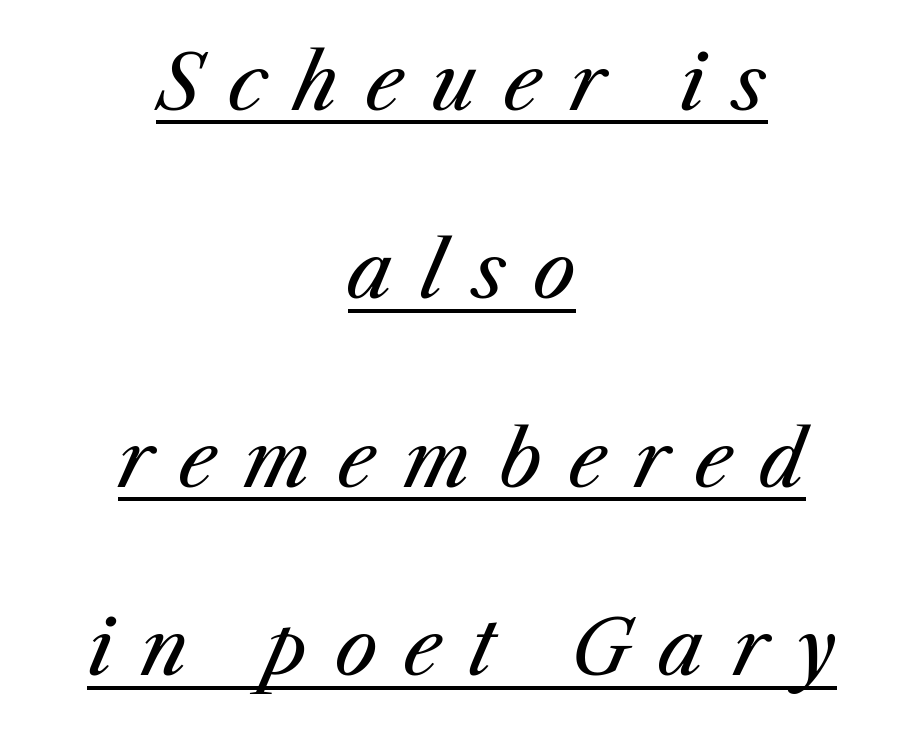
{"italic": "yes", "lean": "right", "slant_degrees": 25, "bold": "no", "weight": "regular", "width": "normal", "stroke_contrast": "medium", "x_height": "medium", "monospaced": "no", "underline": "yes", "align": "center", "line_spacing": "loose", "line_spacing_ratio": 2.48, "letter_spacing": "wide", "letter_spacing_em": 0.36, "glyph_px": 76}
